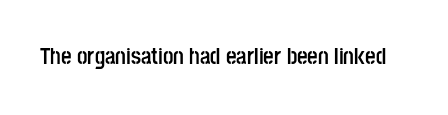
Notice how thick the strokes are: this is what a full bold looks like. In terms of letterspacing, this is plain default setting. The specimen omits any rule beneath the text block's lines. The lettering stays uniformly vertical, giving the passage a roman look.
